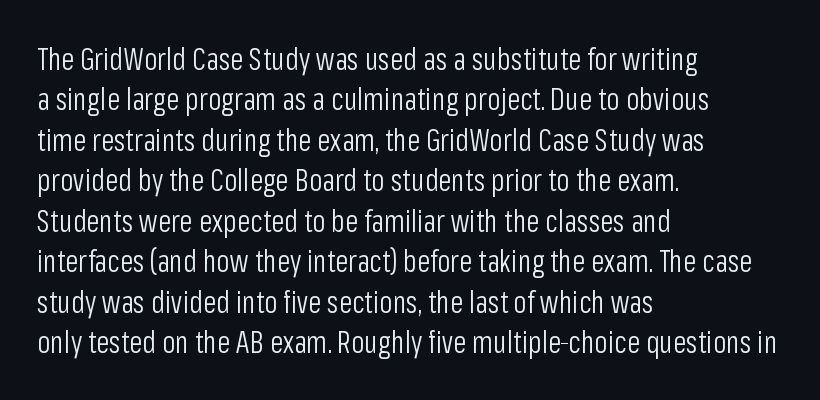
Q: Is the text bold? A: No.
Q: Is the text italic (slanted)? A: No, it is upright.
Q: Is the typeface a serif or a sans-serif typeface? A: Sans-serif.
Q: Is the text underlined? A: No.
Q: How is the paragraph aligned? A: Left-aligned.
Q: Is the spacing between letters normal or unusually wide? A: Normal.
Q: Is the spacing between lines tight, normal or loose? A: Normal.
Q: Width (condensed, normal, or wide)? A: Condensed.
Q: Stroke contrast? A: Low.
Q: x-height? A: Medium.
Q: Monospaced? A: No.
